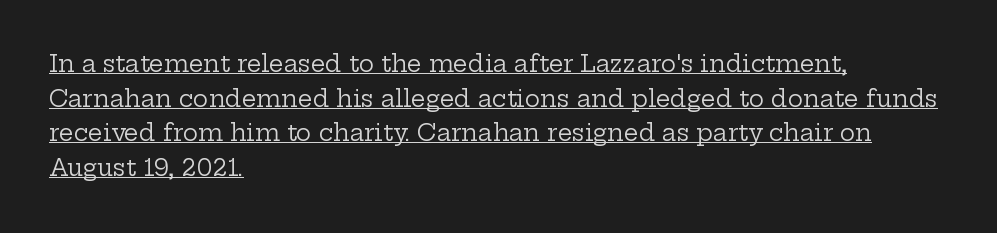
Q: Is the text bold? A: No.
Q: Is the text italic (slanted)? A: No, it is upright.
Q: Is the text underlined? A: Yes.
Q: How is the paragraph aligned? A: Left-aligned.
Q: Is the spacing between letters normal or unusually wide? A: Normal.
Q: Is the spacing between lines tight, normal or loose? A: Normal.
